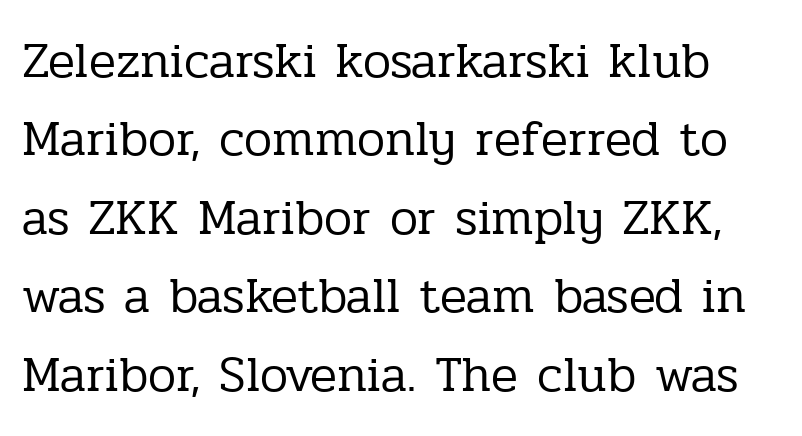
The image shows 50 px regular-weight serif type, upright; set normal line spacing (1.57x), normal letter spacing, not underlined; low stroke contrast and a medium x-height.
